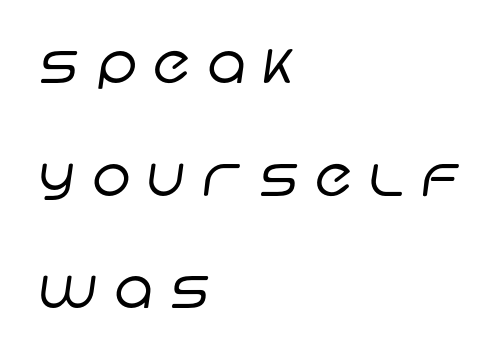
The image shows 55 px regular-weight sans-serif type; set left-aligned, loose line spacing (2.05x), unusually wide letter spacing (+0.3 em), not underlined; low stroke contrast and a large x-height.
